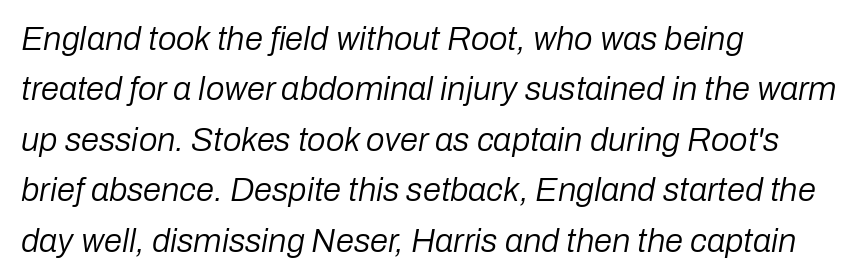
{"italic": "yes", "lean": "right", "slant_degrees": 10, "bold": "no", "weight": "regular", "width": "normal", "stroke_contrast": "low", "x_height": "medium", "monospaced": "no", "underline": "no", "align": "left", "line_spacing": "normal", "line_spacing_ratio": 1.53, "letter_spacing": "normal", "letter_spacing_em": 0.0, "glyph_px": 33}
